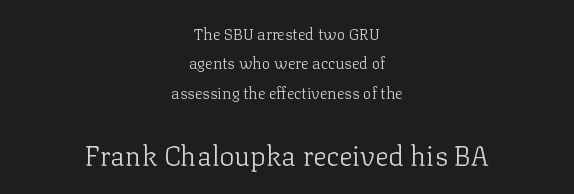
This sample has the flowing, uneven cadence of proportional lettering. Both edges are ragged and mirror each other, which tells us the setting is centered. The string is rendered with underlining switched off. The passage shown is not bold in any degree. Does the type have serifs? Yes, each stem ends in a small foot.
